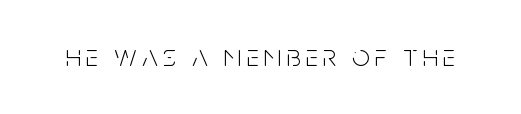
The image shows 31 px light, condensed sans-serif type, upright; set not underlined; low stroke contrast and a large x-height.
